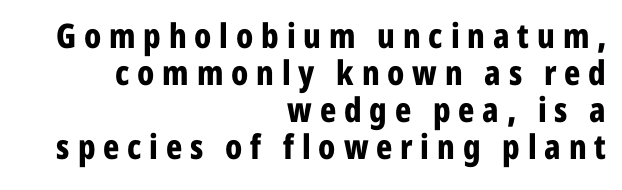
Q: Is the text bold? A: Yes.
Q: Is the text italic (slanted)? A: No, it is upright.
Q: Is the typeface a serif or a sans-serif typeface? A: Sans-serif.
Q: Is the text underlined? A: No.
Q: How is the paragraph aligned? A: Right-aligned.
Q: Is the spacing between letters normal or unusually wide? A: Unusually wide.
Q: Is the spacing between lines tight, normal or loose? A: Tight.
Q: Width (condensed, normal, or wide)? A: Condensed.
Q: Stroke contrast? A: Low.
Q: x-height? A: Medium.
Q: Monospaced? A: No.
